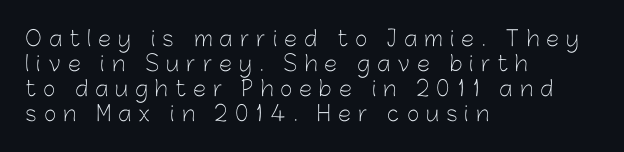
Notice how the passage keeps a crisp vertical edge on the left only. Someone cranked the tracking dial way up on this one. This rendering features lettering with no underline. Ordinary non-slanted type is in use. No letter is thick-stroked: the sample isn't bold.
